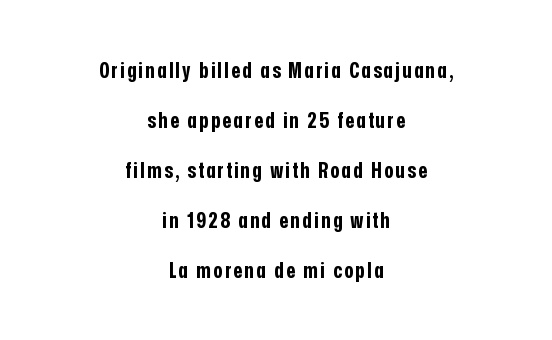
{"italic": "no", "bold": "yes", "underline": "no", "align": "center", "line_spacing": "loose", "line_spacing_ratio": 2.27, "glyph_px": 22}
